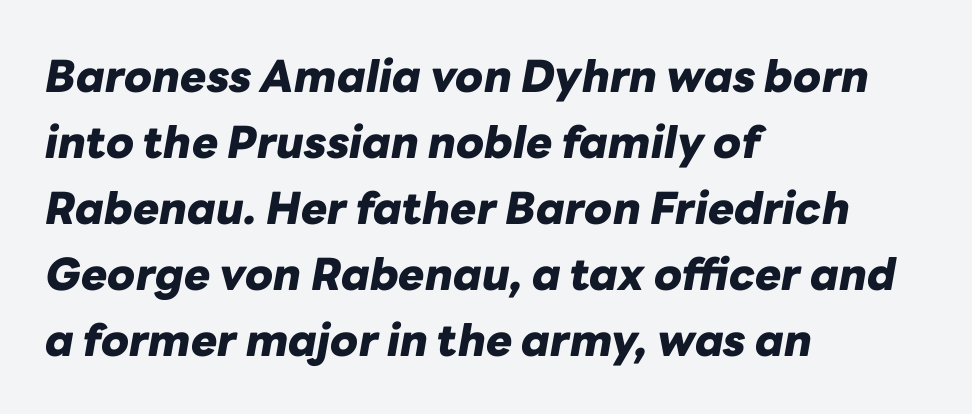
The image shows 44 px heavy type, italic (leaning right); set left-aligned, normal line spacing (1.5x), normal letter spacing, not underlined; low stroke contrast and a medium x-height.
